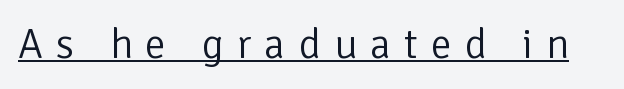
The image shows 42 px light sans-serif type, upright; set unusually wide letter spacing (+0.31 em), underlined; low stroke contrast and a medium x-height.
